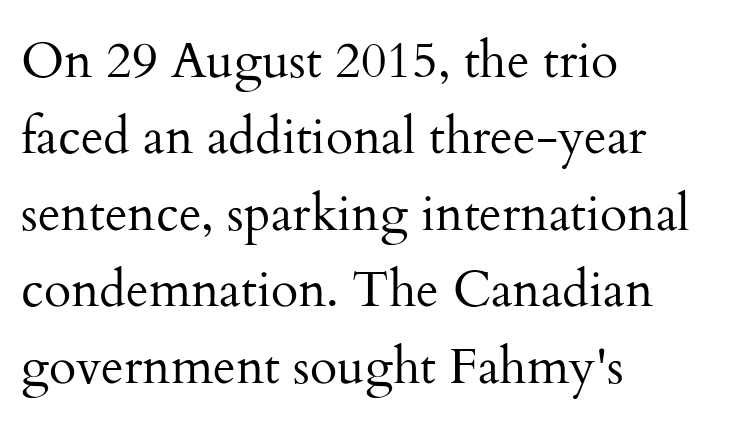
Q: Is the text bold? A: No.
Q: Is the text italic (slanted)? A: No, it is upright.
Q: Is the typeface a serif or a sans-serif typeface? A: Serif.
Q: Is the text underlined? A: No.
Q: How is the paragraph aligned? A: Left-aligned.
Q: Is the spacing between letters normal or unusually wide? A: Normal.
Q: Is the spacing between lines tight, normal or loose? A: Normal.
Q: Width (condensed, normal, or wide)? A: Normal.
Q: Stroke contrast? A: Medium.
Q: x-height? A: Small.
Q: Monospaced? A: No.
